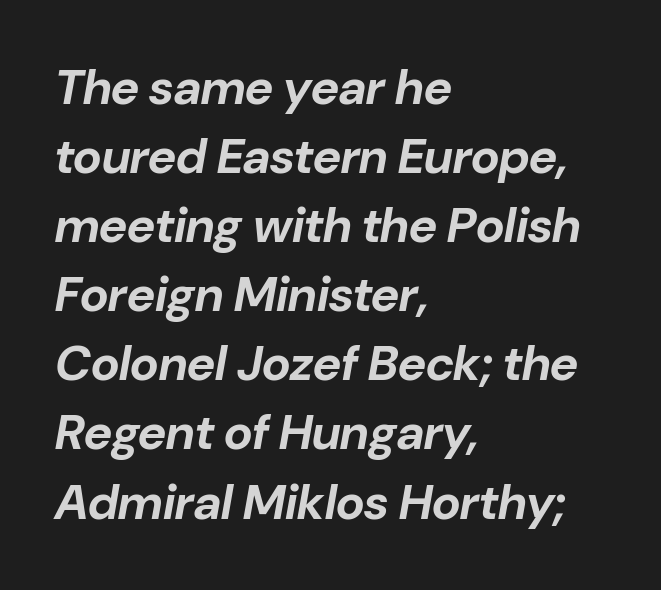
The image shows 49 px bold type, italic (leaning right); set left-aligned, normal line spacing (1.41x), normal letter spacing, not underlined; low stroke contrast and a medium x-height.
